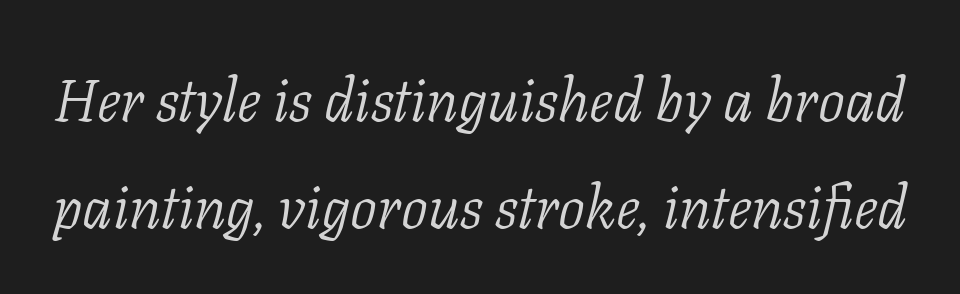
Q: Is the text bold? A: No.
Q: Is the text italic (slanted)? A: Yes, it leans right by about 11 degrees.
Q: Is the typeface a serif or a sans-serif typeface? A: Serif.
Q: Is the text underlined? A: No.
Q: Is the spacing between letters normal or unusually wide? A: Normal.
Q: Width (condensed, normal, or wide)? A: Normal.
Q: Stroke contrast? A: Low.
Q: x-height? A: Medium.
Q: Monospaced? A: No.
